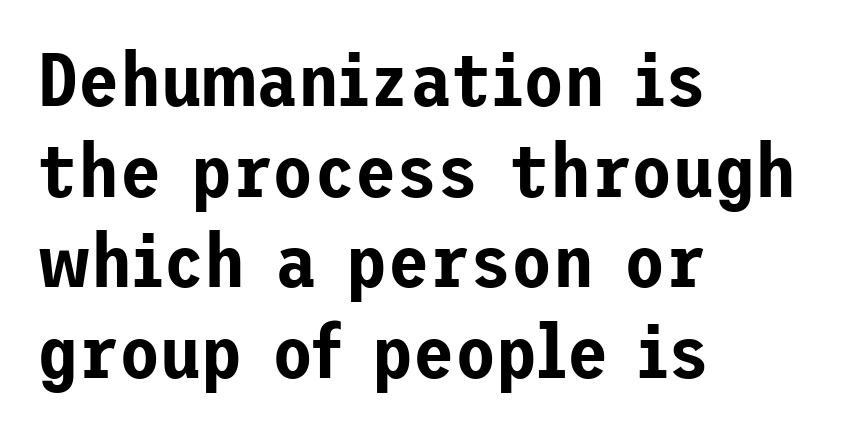
Q: Is the text italic (slanted)? A: No, it is upright.
Q: Is the typeface a serif or a sans-serif typeface? A: Sans-serif.
Q: Is the text underlined? A: No.
Q: How is the paragraph aligned? A: Left-aligned.
Q: Is the spacing between letters normal or unusually wide? A: Normal.
Q: Width (condensed, normal, or wide)? A: Normal.
Q: Stroke contrast? A: Low.
Q: x-height? A: Medium.
